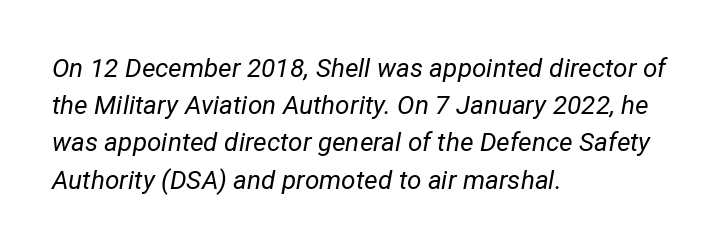
{"italic": "yes", "lean": "right", "slant_degrees": 12, "bold": "no", "underline": "no", "align": "left", "line_spacing": "normal", "line_spacing_ratio": 1.43, "letter_spacing": "normal", "letter_spacing_em": 0.0, "glyph_px": 26}
